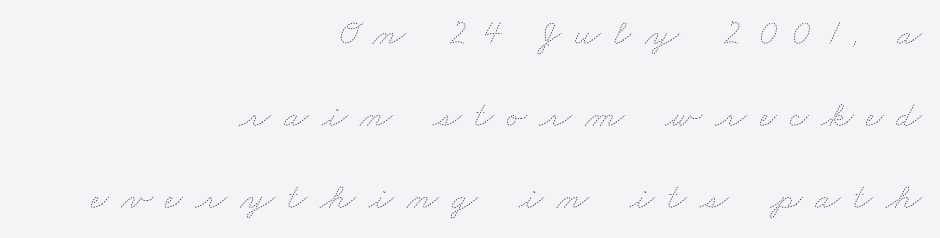
{"bold": "no", "weight": "thin", "width": "wide", "stroke_contrast": "low", "x_height": "small", "monospaced": "no", "underline": "no", "align": "right", "line_spacing": "loose", "line_spacing_ratio": 2.21, "letter_spacing": "wide", "letter_spacing_em": 0.35, "glyph_px": 37}
